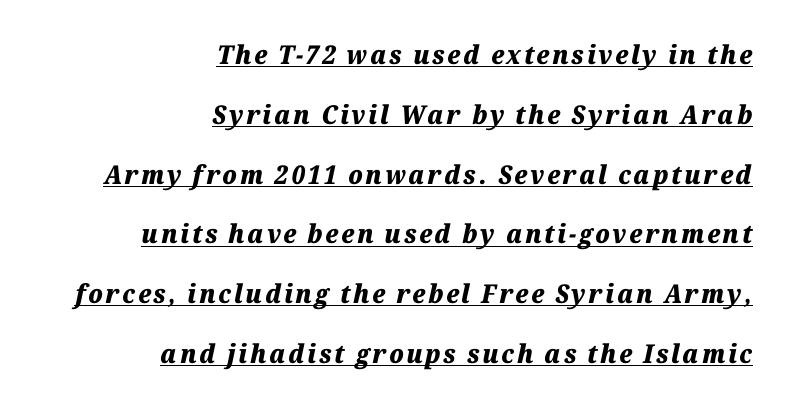
Q: Is the text bold? A: Yes.
Q: Is the text italic (slanted)? A: Yes, it leans right by about 12 degrees.
Q: Is the text underlined? A: Yes.
Q: How is the paragraph aligned? A: Right-aligned.
Q: Is the spacing between lines tight, normal or loose? A: Loose.
